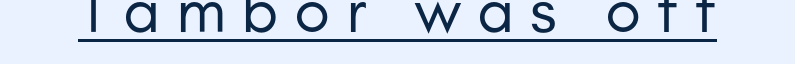
Q: Is the text bold? A: No.
Q: Is the text italic (slanted)? A: No, it is upright.
Q: Is the typeface a serif or a sans-serif typeface? A: Sans-serif.
Q: Is the text underlined? A: Yes.
Q: Is the spacing between letters normal or unusually wide? A: Unusually wide.
Q: Width (condensed, normal, or wide)? A: Normal.
Q: Stroke contrast? A: Low.
Q: x-height? A: Small.
Q: Monospaced? A: No.
